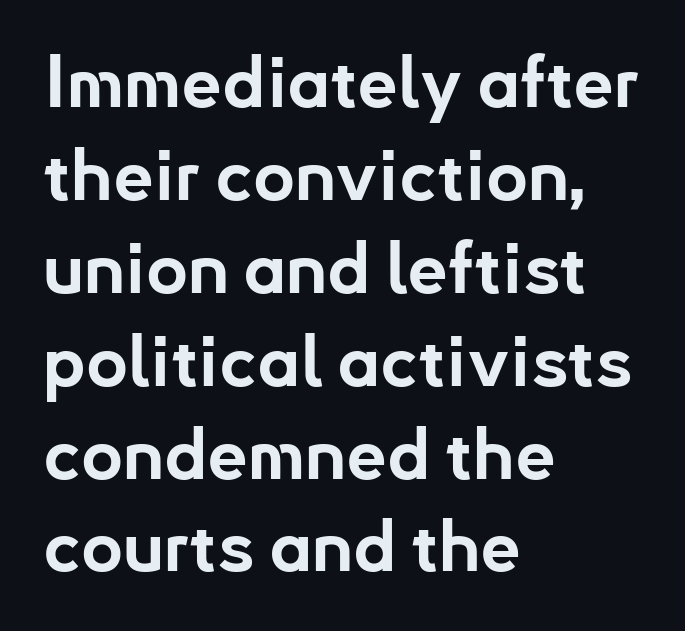
Q: Is the text bold? A: Yes.
Q: Is the text italic (slanted)? A: No, it is upright.
Q: Is the typeface a serif or a sans-serif typeface? A: Sans-serif.
Q: Is the text underlined? A: No.
Q: How is the paragraph aligned? A: Left-aligned.
Q: Is the spacing between letters normal or unusually wide? A: Normal.
Q: Is the spacing between lines tight, normal or loose? A: Normal.
Q: Width (condensed, normal, or wide)? A: Normal.
Q: Stroke contrast? A: Low.
Q: x-height? A: Small.
Q: Monospaced? A: No.
